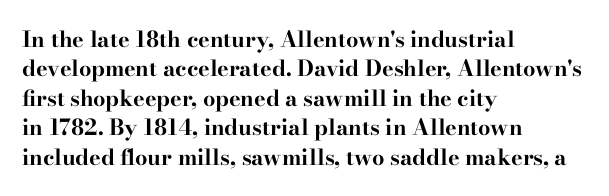
The vertical gap from one line to the next is medium. The rendering uses a bold face; every stroke is thick and dark. When letters stand straight like this, we call the style roman or upright. A typesetter would call this zero additional tracking.
